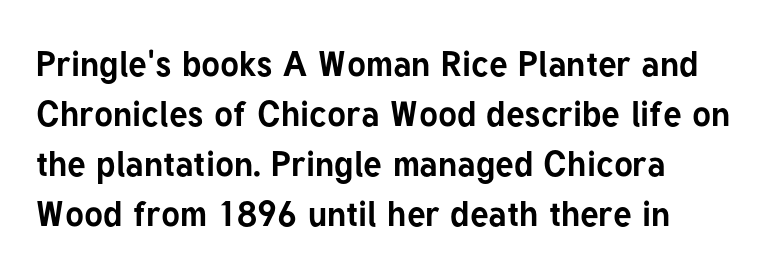
{"serif": "no", "italic": "no", "bold": "yes", "weight": "bold", "width": "normal", "stroke_contrast": "low", "x_height": "medium", "monospaced": "no", "underline": "no", "align": "left", "line_spacing": "normal", "line_spacing_ratio": 1.43, "letter_spacing": "normal", "letter_spacing_em": 0.0, "glyph_px": 35}
